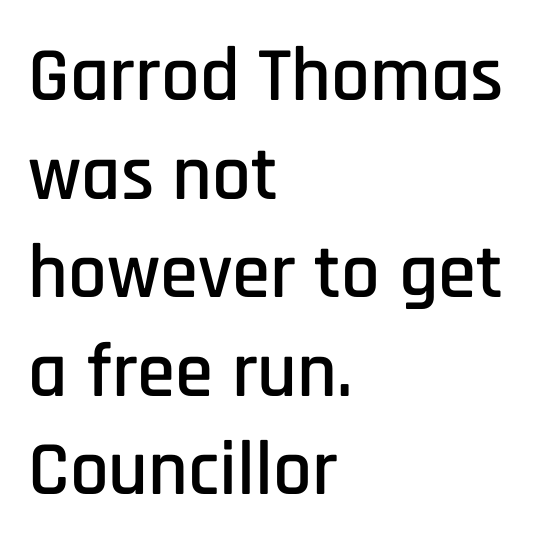
{"serif": "no", "italic": "no", "width": "condensed", "stroke_contrast": "low", "x_height": "large", "monospaced": "no", "underline": "no", "align": "left", "line_spacing": "normal", "line_spacing_ratio": 1.28, "letter_spacing": "normal", "letter_spacing_em": 0.0, "glyph_px": 77}
